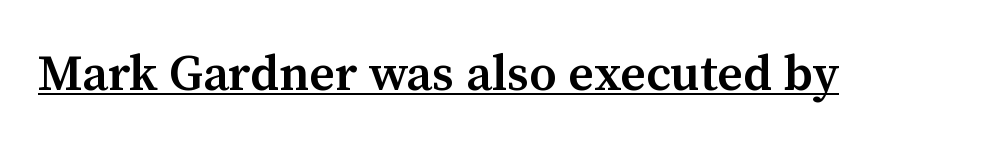
The image shows 50 px semibold serif type, upright; set normal letter spacing, underlined; medium stroke contrast and a medium x-height.
